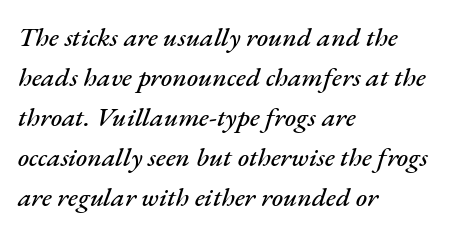
Q: Is the text italic (slanted)? A: Yes, it leans right by about 17 degrees.
Q: Is the text underlined? A: No.
Q: How is the paragraph aligned? A: Left-aligned.
Q: Is the spacing between letters normal or unusually wide? A: Normal.
Q: Is the spacing between lines tight, normal or loose? A: Normal.
